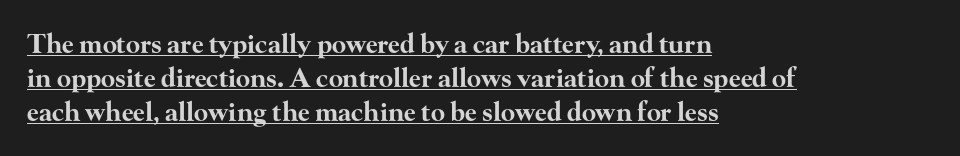
Italic? Not at all — the glyphs are vertical. These lines stack with their left ends in a neat column. Default kerning and tracking; the words read as compact shapes. What's the leading like? Ordinary, nothing unusual. The strokes are fattened all the way to bold.
